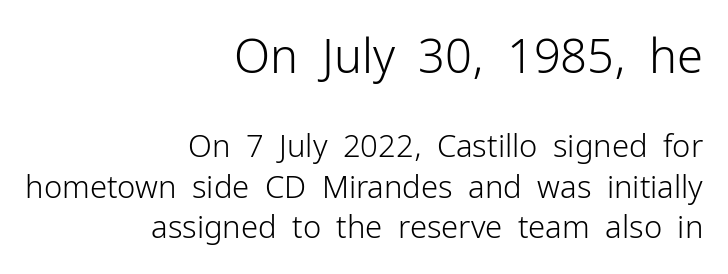
Q: Is the text bold? A: No.
Q: Is the text italic (slanted)? A: No, it is upright.
Q: Is the typeface a serif or a sans-serif typeface? A: Sans-serif.
Q: Is the text underlined? A: No.
Q: How is the paragraph aligned? A: Right-aligned.
Q: Is the spacing between letters normal or unusually wide? A: Normal.
Q: Is the spacing between lines tight, normal or loose? A: Normal.
Q: Which block of text is set in a larger size, the first (top) or the second (bottom)? A: The first (top) one.
Q: Width (condensed, normal, or wide)? A: Normal.
Q: Stroke contrast? A: Low.
Q: x-height? A: Medium.
Q: Monospaced? A: No.
